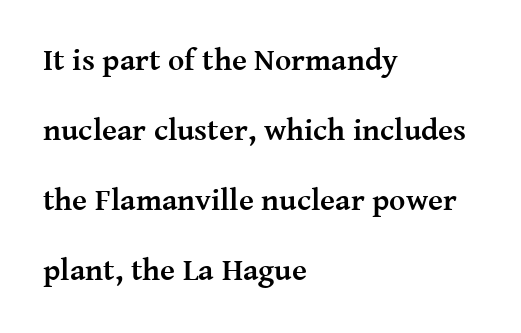
The image shows 31 px semibold serif type, upright; set left-aligned, loose line spacing (2.26x), normal letter spacing, not underlined; medium stroke contrast and a medium x-height.
